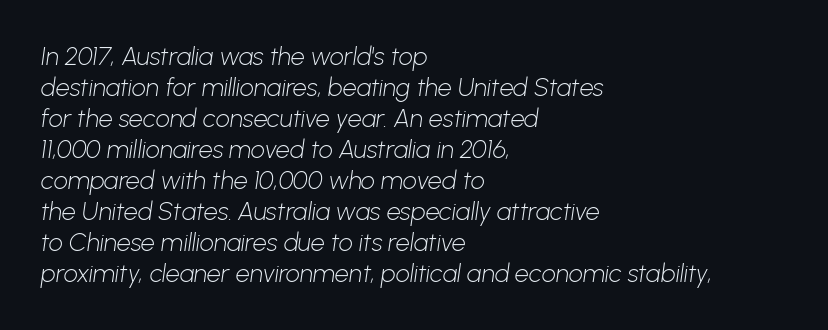
The space directly below the letters is spotless. Layout note: lines flush left. Weight: not bold — regular or lighter. Look at the tracking — it's just the regular setting, nothing added.
